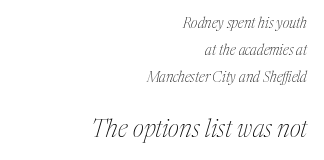
The image shows 24 px text type, italic (leaning right); set right-aligned, loose line spacing (1.94x), normal letter spacing, not underlined; the second (bottom) block is 1.71x larger.
